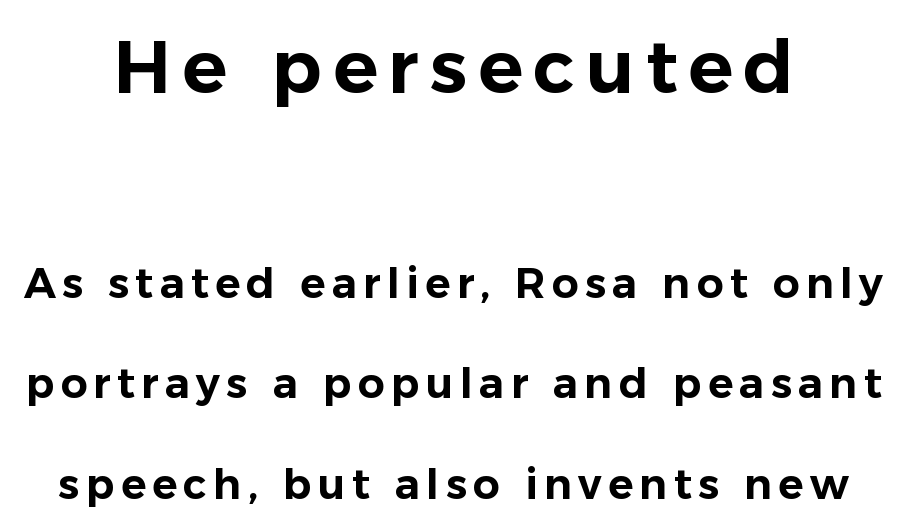
{"serif": "no", "italic": "no", "width": "normal", "stroke_contrast": "low", "x_height": "medium", "monospaced": "no", "underline": "no", "align": "center", "line_spacing": "loose", "line_spacing_ratio": 2.39, "larger_block": "first", "size_ratio": 1.76, "glyph_px": 74}
